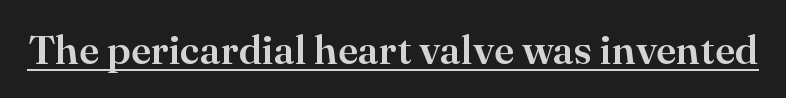
The rendering uses natural spacing where letterforms have individual widths. What kind of face is this? One with serifs. The line texture is even and compact thanks to regular tracking. Like a heading marked for emphasis, these lines bear an underscore. The type sits square on the baseline with zero lean.
